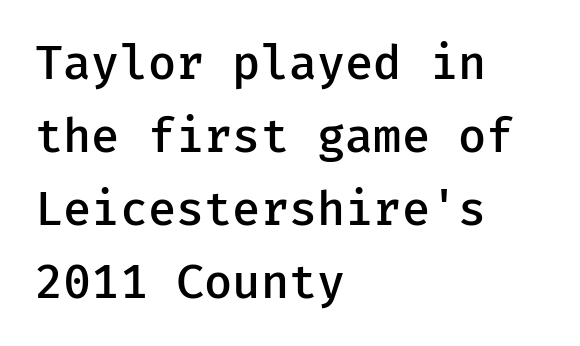
{"serif": "no", "italic": "no", "bold": "semi", "weight": "semibold", "width": "normal", "stroke_contrast": "low", "x_height": "medium", "underline": "no", "align": "left", "line_spacing": "normal", "line_spacing_ratio": 1.55, "letter_spacing": "normal", "letter_spacing_em": 0.0, "glyph_px": 47}
